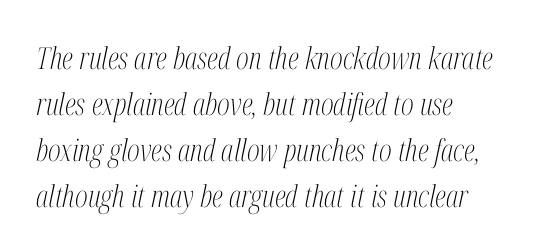
The image shows 30 px light, condensed serif type, italic (leaning right); set left-aligned, normal line spacing (1.53x), normal letter spacing, not underlined; medium stroke contrast and a medium x-height.
